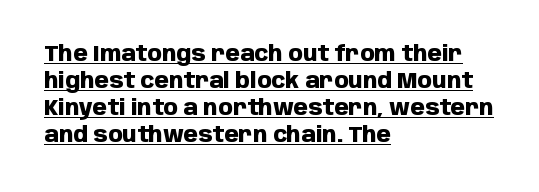
{"italic": "no", "bold": "yes", "underline": "yes", "align": "left", "line_spacing": "normal", "line_spacing_ratio": 1.28, "letter_spacing": "normal", "letter_spacing_em": 0.0, "glyph_px": 21}
